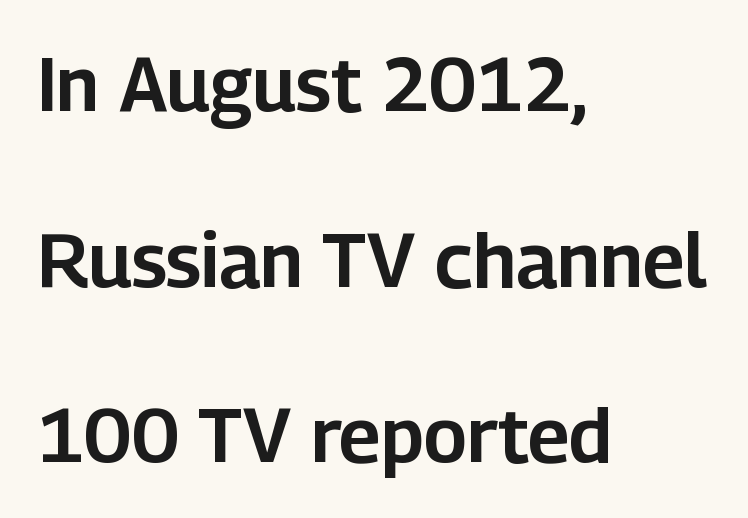
Casual observation: everything's shoved over to the left. Each word holds together tightly as a unit, with standard inter-letter gaps. Bare-footed words on every line. Does the lettering tilt? It doesn't — this is upright.
